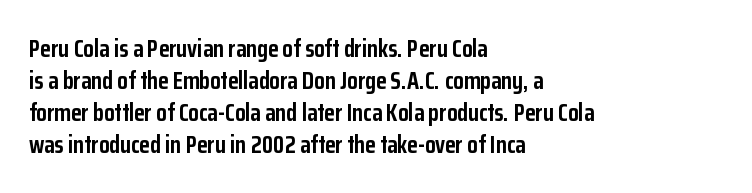
The image shows 24 px bold type, upright; set left-aligned, normal line spacing (1.33x), normal letter spacing, not underlined.
